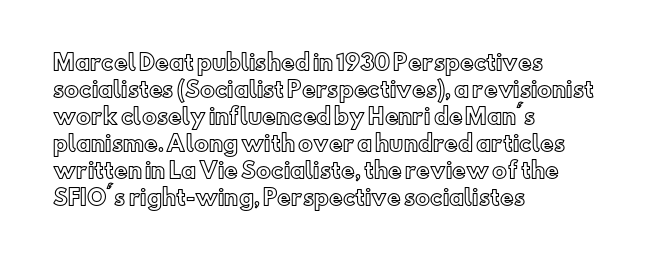
{"italic": "no", "underline": "no", "align": "left", "line_spacing": "normal", "line_spacing_ratio": 1.29, "letter_spacing": "normal", "letter_spacing_em": 0.0, "glyph_px": 21}
